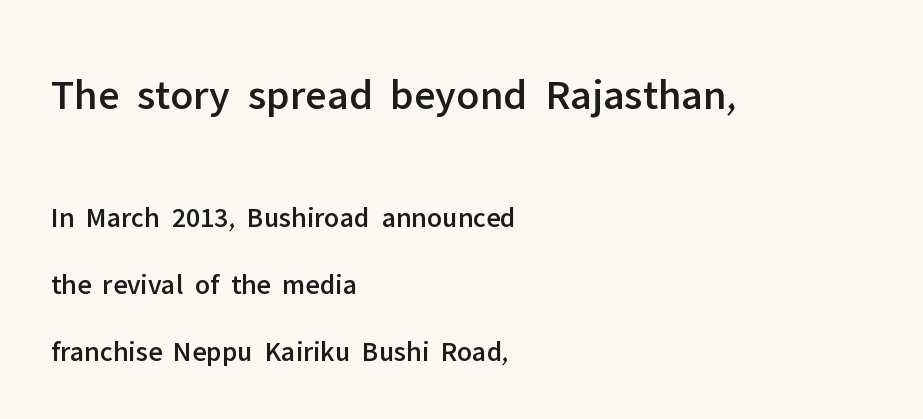
Q: Is the text italic (slanted)? A: No, it is upright.
Q: Is the typeface a serif or a sans-serif typeface? A: Sans-serif.
Q: Is the text underlined? A: No.
Q: How is the paragraph aligned? A: Left-aligned.
Q: Is the spacing between letters normal or unusually wide? A: Normal.
Q: Is the spacing between lines tight, normal or loose? A: Loose.
Q: Which block of text is set in a larger size, the first (top) or the second (bottom)? A: The first (top) one.
Q: Width (condensed, normal, or wide)? A: Normal.
Q: Stroke contrast? A: Low.
Q: x-height? A: Medium.
Q: Monospaced? A: No.
